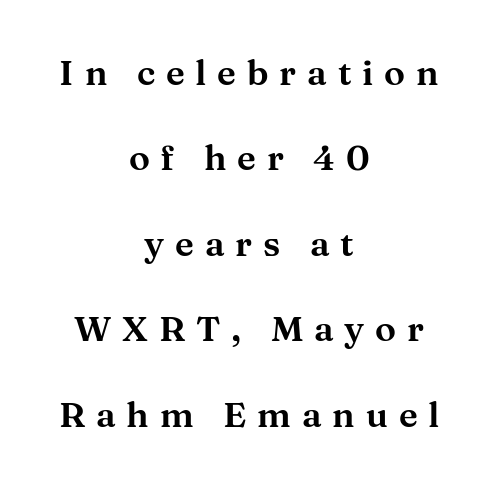
Q: Is the text italic (slanted)? A: No, it is upright.
Q: Is the typeface a serif or a sans-serif typeface? A: Serif.
Q: Is the text underlined? A: No.
Q: How is the paragraph aligned? A: Centered.
Q: Is the spacing between letters normal or unusually wide? A: Unusually wide.
Q: Is the spacing between lines tight, normal or loose? A: Loose.
Q: Width (condensed, normal, or wide)? A: Wide.
Q: Stroke contrast? A: Medium.
Q: x-height? A: Medium.
Q: Monospaced? A: No.
